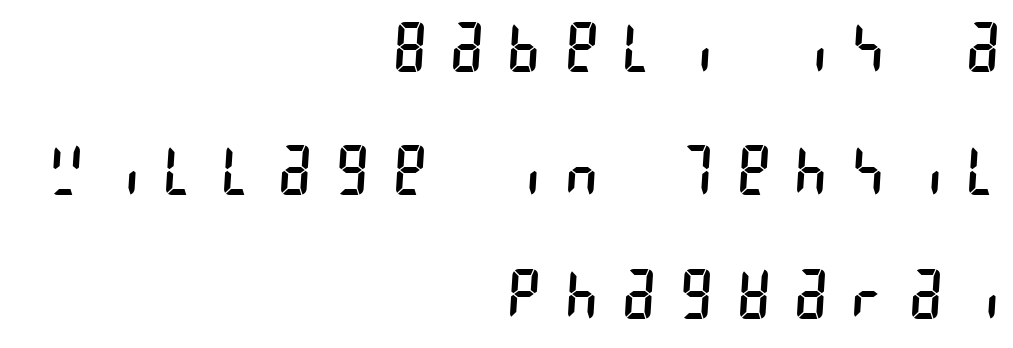
The image shows 66 px regular-weight, condensed sans-serif type; set right-aligned, line spacing 1.87x, unusually wide letter spacing (+0.4 em), not underlined; low stroke contrast and a large x-height.
